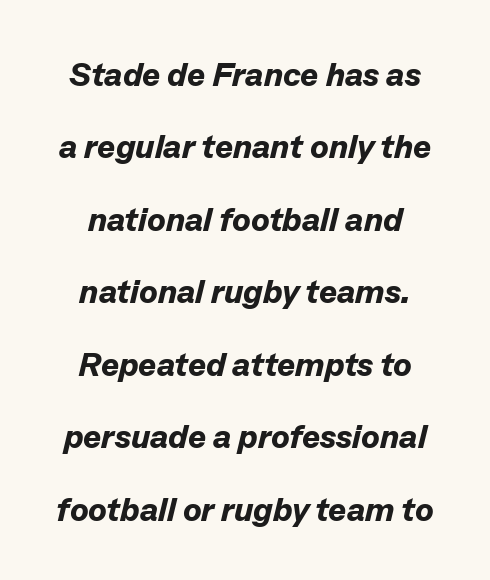
Q: Is the text bold? A: Yes.
Q: Is the text italic (slanted)? A: Yes, it leans right by about 13 degrees.
Q: Is the text underlined? A: No.
Q: Is the spacing between letters normal or unusually wide? A: Normal.
Q: Is the spacing between lines tight, normal or loose? A: Loose.
Q: Width (condensed, normal, or wide)? A: Normal.
Q: Stroke contrast? A: Low.
Q: x-height? A: Medium.
Q: Monospaced? A: No.
